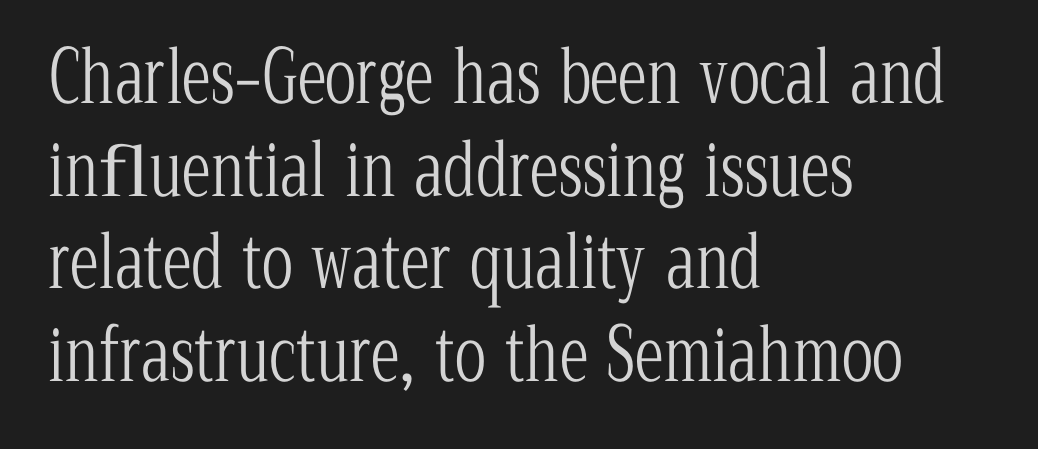
The image shows 73 px light, condensed serif type, upright; set left-aligned, normal line spacing (1.27x), normal letter spacing, not underlined; low stroke contrast and a medium x-height.
